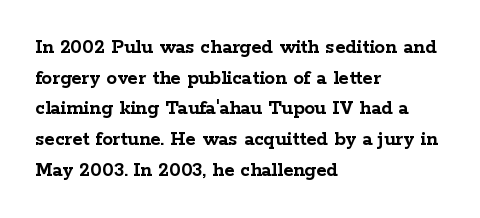
Glyph-to-glyph distance matches everyday printed text. If you drew a line through each stem, it would be perfectly vertical. Horizontal bands of white between lines are of average thickness. Type without underlining. The glyphs have the mass of a bold cut.
